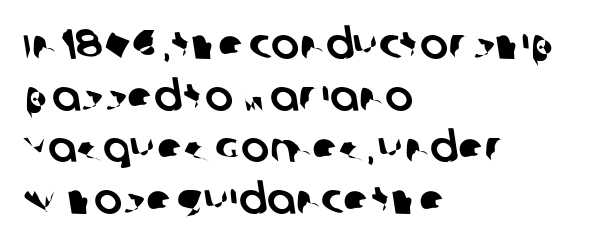
Q: Is the typeface a serif or a sans-serif typeface? A: Sans-serif.
Q: Is the text underlined? A: No.
Q: How is the paragraph aligned? A: Left-aligned.
Q: Is the spacing between letters normal or unusually wide? A: Normal.
Q: Width (condensed, normal, or wide)? A: Normal.
Q: Stroke contrast? A: Low.
Q: x-height? A: Large.
Q: Monospaced? A: No.
